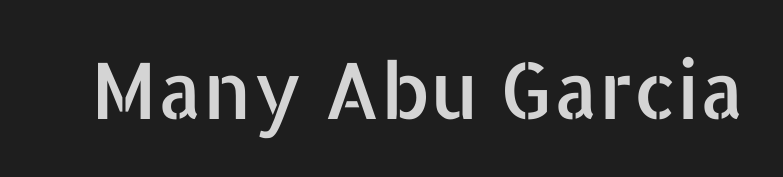
The space directly below the letters is spotless. Serif or sans? Sans — the stroke terminals are bare. The specimen reads as upright at a glance. The letters advance in unequal steps, a hallmark of proportional type. Inter-character spacing is left at the font's built-in metrics.
